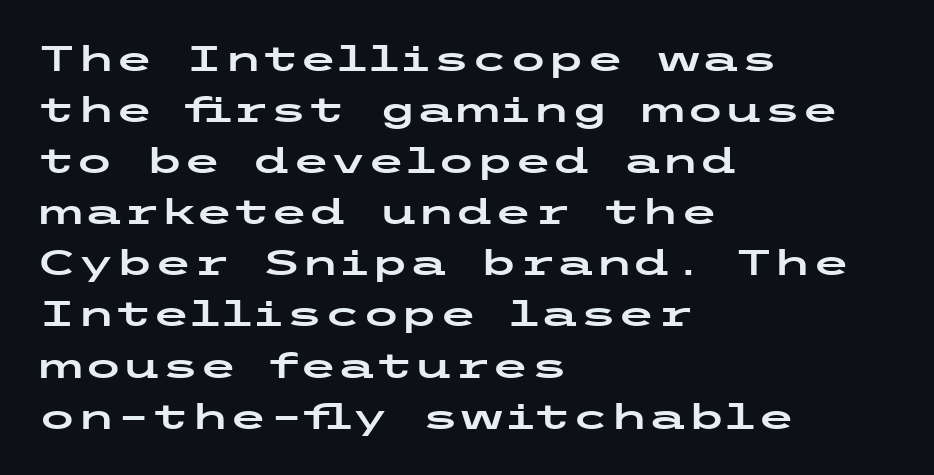
Q: Is the text italic (slanted)? A: No, it is upright.
Q: Is the typeface a serif or a sans-serif typeface? A: Sans-serif.
Q: Is the text underlined? A: No.
Q: How is the paragraph aligned? A: Left-aligned.
Q: Is the spacing between letters normal or unusually wide? A: Normal.
Q: Is the spacing between lines tight, normal or loose? A: Normal.
Q: Width (condensed, normal, or wide)? A: Wide.
Q: Stroke contrast? A: Low.
Q: x-height? A: Medium.
